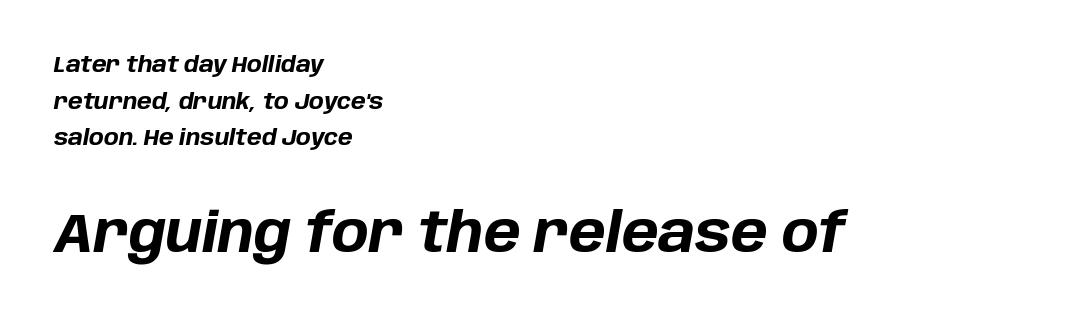
Q: Is the text bold? A: Yes.
Q: Is the text italic (slanted)? A: Yes, it leans right by about 10 degrees.
Q: Is the text underlined? A: No.
Q: How is the paragraph aligned? A: Left-aligned.
Q: Is the spacing between letters normal or unusually wide? A: Normal.
Q: Is the spacing between lines tight, normal or loose? A: Normal.
Q: Which block of text is set in a larger size, the first (top) or the second (bottom)? A: The second (bottom) one.
Q: Width (condensed, normal, or wide)? A: Normal.
Q: Stroke contrast? A: Low.
Q: x-height? A: Large.
Q: Monospaced? A: No.
